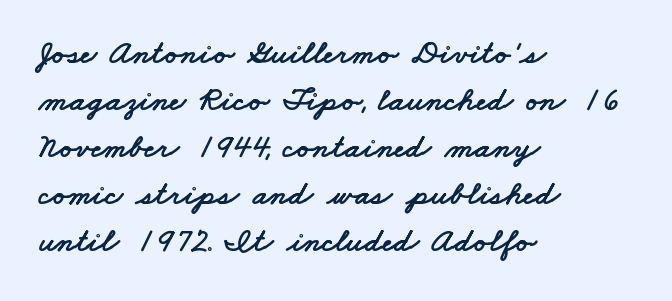
Q: Is the typeface a serif or a sans-serif typeface? A: Sans-serif.
Q: Is the text underlined? A: No.
Q: How is the paragraph aligned? A: Left-aligned.
Q: Is the spacing between letters normal or unusually wide? A: Normal.
Q: Is the spacing between lines tight, normal or loose? A: Normal.
Q: Width (condensed, normal, or wide)? A: Wide.
Q: Stroke contrast? A: Low.
Q: x-height? A: Small.
Q: Monospaced? A: No.
